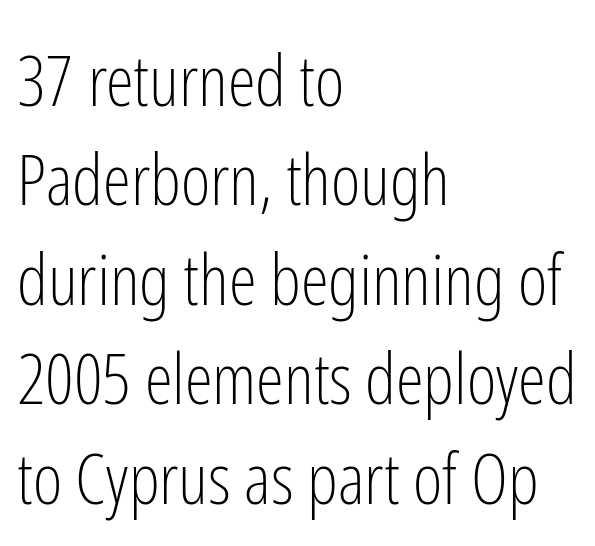
{"serif": "no", "italic": "no", "bold": "no", "weight": "light", "width": "condensed", "stroke_contrast": "low", "x_height": "medium", "monospaced": "no", "underline": "no", "align": "left", "line_spacing": "normal", "line_spacing_ratio": 1.4, "letter_spacing": "normal", "letter_spacing_em": 0.0, "glyph_px": 71}
